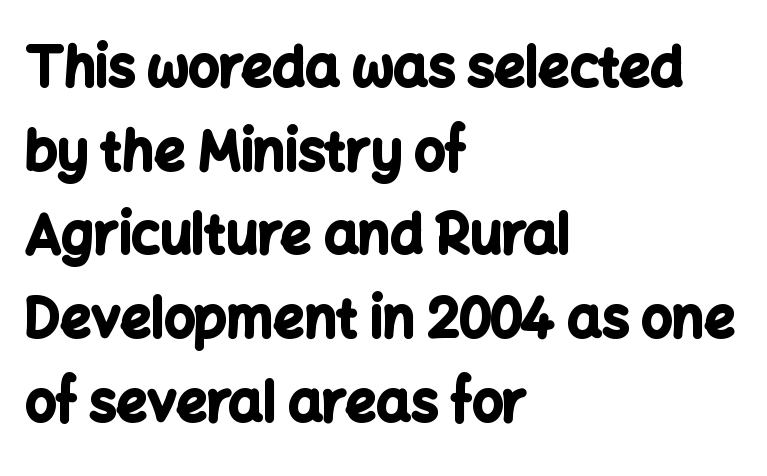
{"serif": "no", "italic": "no", "bold": "yes", "weight": "bold", "width": "normal", "stroke_contrast": "low", "x_height": "medium", "monospaced": "no", "underline": "no", "align": "left", "line_spacing": "normal", "line_spacing_ratio": 1.55, "letter_spacing": "normal", "letter_spacing_em": 0.0, "glyph_px": 54}
